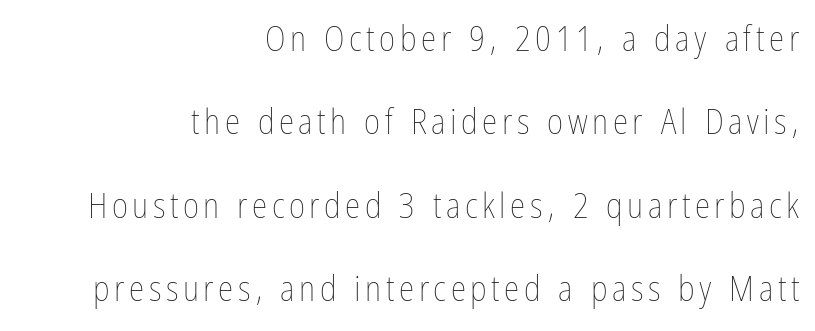
Descenders hang freely into open space. Ordinary non-slanted type is in use. No chunkiness to these letters — they're not bold. Each letter keeps its own natural width here, so spacing adapts to shape. You could fit nearly another row in the gap between these rows. A flush-right, rag-left setting is used for this passage.
